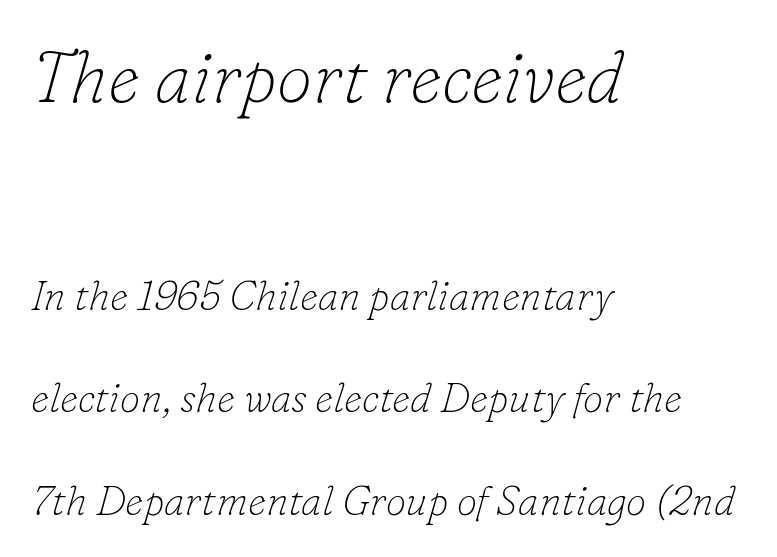
These lines are composed in type with serifs. The typesetter chose a ragged-right arrangement here. The rendering uses a large line-height, opening up the rows. Look at the tracking — it's just the regular setting, nothing added.
